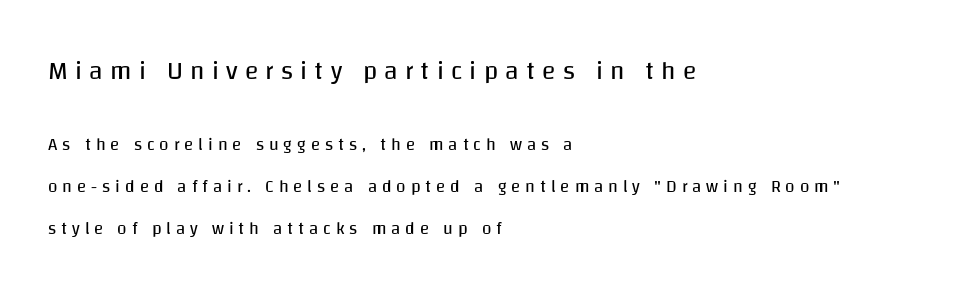
The image shows 25 px text type, upright; set left-aligned, loose line spacing (2.45x), unusually wide letter spacing (+0.29 em), not underlined; the first (top) block is 1.47x larger.
